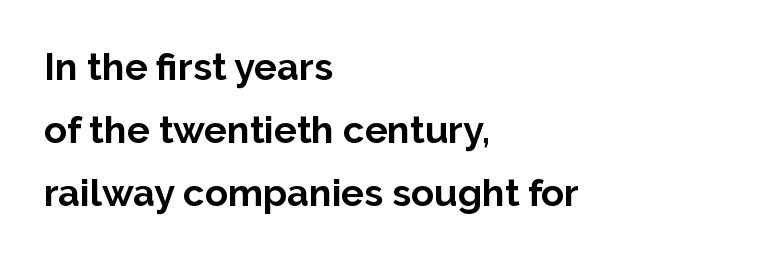
Q: Is the text bold? A: Yes.
Q: Is the text italic (slanted)? A: No, it is upright.
Q: Is the typeface a serif or a sans-serif typeface? A: Sans-serif.
Q: Is the text underlined? A: No.
Q: How is the paragraph aligned? A: Left-aligned.
Q: Is the spacing between letters normal or unusually wide? A: Normal.
Q: Is the spacing between lines tight, normal or loose? A: Normal.
Q: Width (condensed, normal, or wide)? A: Normal.
Q: Stroke contrast? A: Low.
Q: x-height? A: Medium.
Q: Monospaced? A: No.
